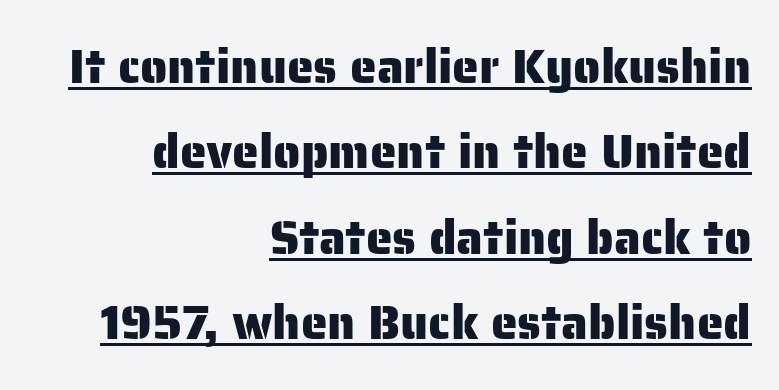
{"serif": "no", "italic": "no", "width": "normal", "stroke_contrast": "low", "x_height": "medium", "monospaced": "no", "underline": "yes", "align": "right", "line_spacing_ratio": 1.78, "letter_spacing": "normal", "letter_spacing_em": 0.0, "glyph_px": 48}
